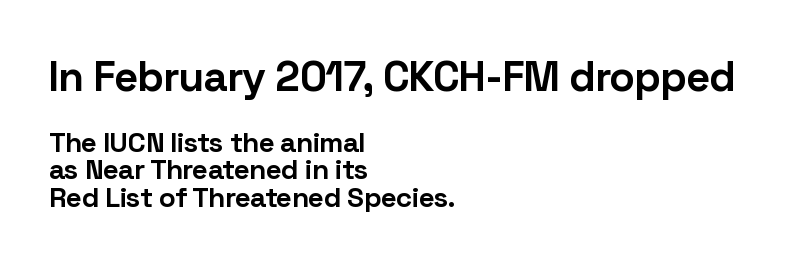
The rendering anchors every line to the left-hand side. Does extra space separate the letters? No, they use regular spacing. In terms of weight, the rendering is a true, heavy bold. Size hierarchy here favors the leading block over the trailing one. Nobody drew a line under any word here. The specimen reads as upright at a glance.
